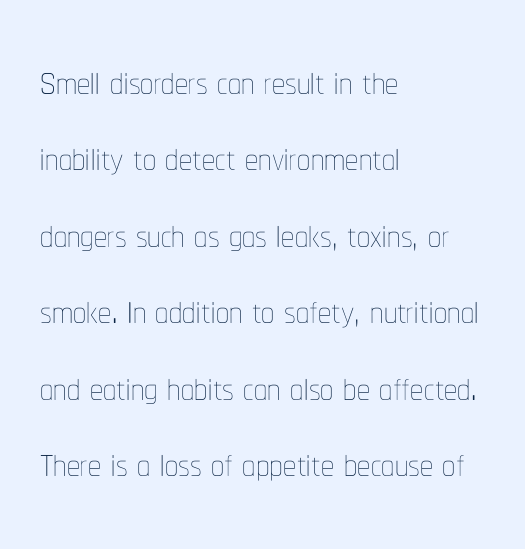
The image shows 52 px thin, condensed type, upright; set left-aligned, normal line spacing (1.47x), normal letter spacing, not underlined; low stroke contrast and a medium x-height.
